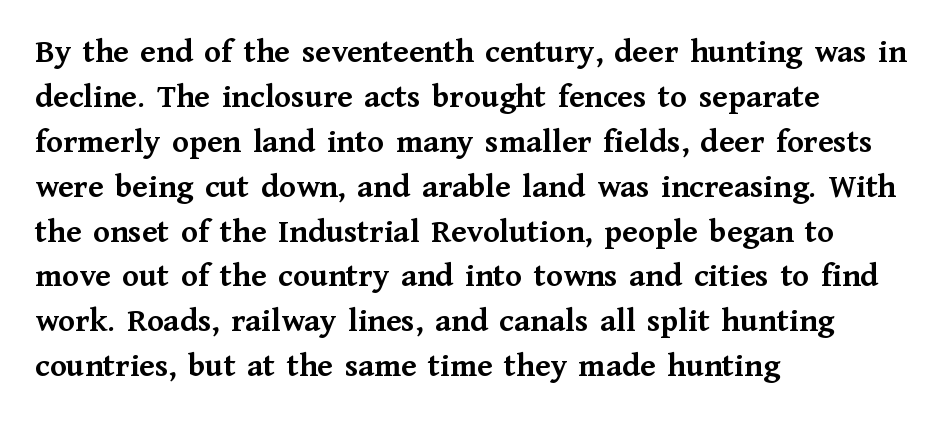
The image shows 34 px semibold serif type, upright; set left-aligned, normal line spacing (1.32x), normal letter spacing, not underlined; medium stroke contrast and a medium x-height.
